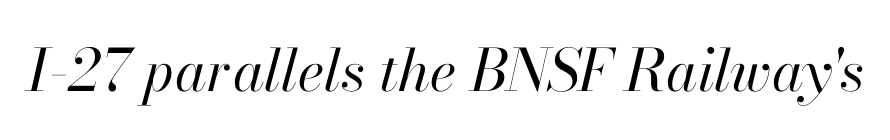
The letterforms sit at book weight or below. The foot of each line stays bare and open. Nobody touched the tracking dial on this one. Each letter keeps its own natural width here, so spacing adapts to shape. This is oblique type, the kind used for emphasis or titles.
